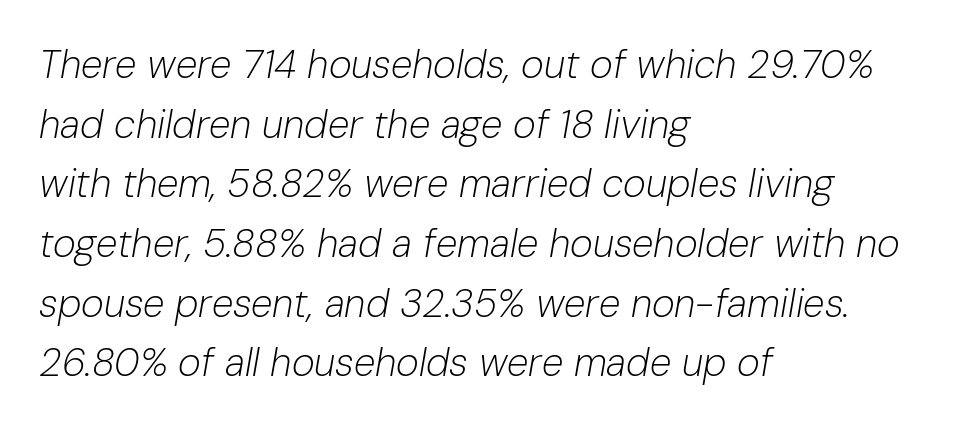
{"italic": "yes", "lean": "right", "slant_degrees": 10, "bold": "no", "weight": "light", "width": "normal", "stroke_contrast": "low", "x_height": "medium", "monospaced": "no", "underline": "no", "align": "left", "line_spacing": "normal", "line_spacing_ratio": 1.53, "letter_spacing": "normal", "letter_spacing_em": 0.0, "glyph_px": 39}
